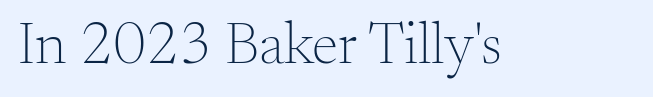
The image shows 60 px light serif type, upright; set normal letter spacing, not underlined; medium stroke contrast and a small x-height.
